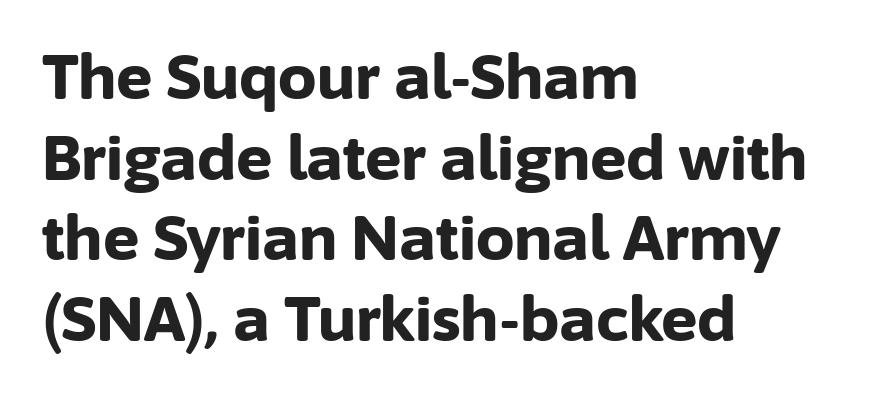
The image shows 61 px bold sans-serif type, upright; set left-aligned, normal line spacing (1.32x), normal letter spacing, not underlined; low stroke contrast and a medium x-height.
